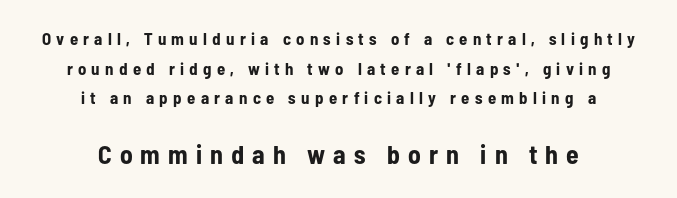
{"italic": "no", "bold": "yes", "underline": "no", "align": "center", "line_spacing_ratio": 1.74, "letter_spacing": "wide", "letter_spacing_em": 0.31, "larger_block": "second", "size_ratio": 1.53, "glyph_px": 26}
